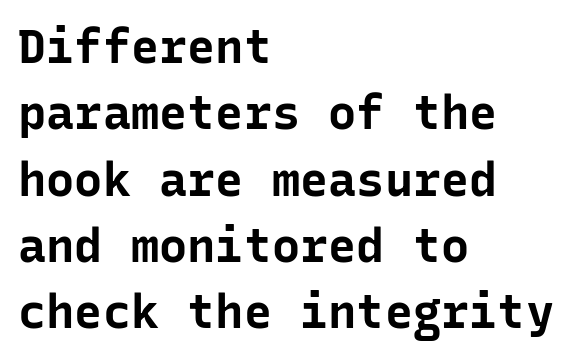
The image shows 47 px bold sans-serif type, upright, monospaced; set left-aligned, normal line spacing (1.41x), normal letter spacing, not underlined; low stroke contrast and a medium x-height.
